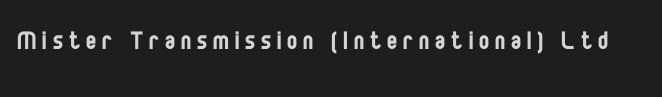
Q: Is the text bold? A: No.
Q: Is the text italic (slanted)? A: No, it is upright.
Q: Is the typeface a serif or a sans-serif typeface? A: Sans-serif.
Q: Is the text underlined? A: No.
Q: Is the spacing between letters normal or unusually wide? A: Unusually wide.
Q: Width (condensed, normal, or wide)? A: Condensed.
Q: Stroke contrast? A: Low.
Q: x-height? A: Large.
Q: Monospaced? A: No.
